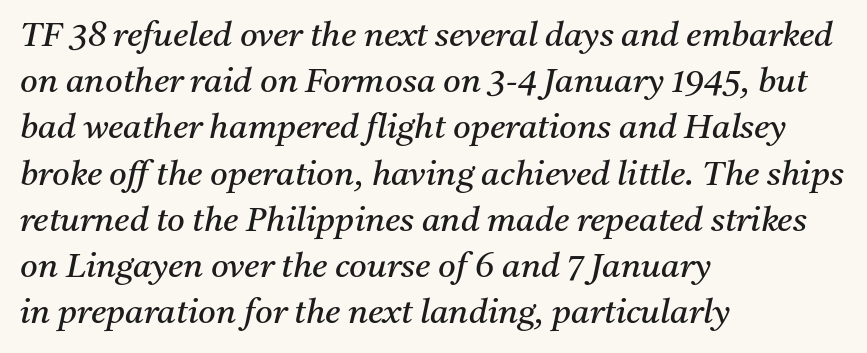
{"serif": "yes", "italic": "yes", "lean": "right", "slant_degrees": 11, "bold": "no", "weight": "regular", "width": "normal", "stroke_contrast": "medium", "x_height": "medium", "monospaced": "no", "underline": "no", "align": "left", "line_spacing": "normal", "line_spacing_ratio": 1.36, "letter_spacing": "normal", "letter_spacing_em": 0.0, "glyph_px": 34}
